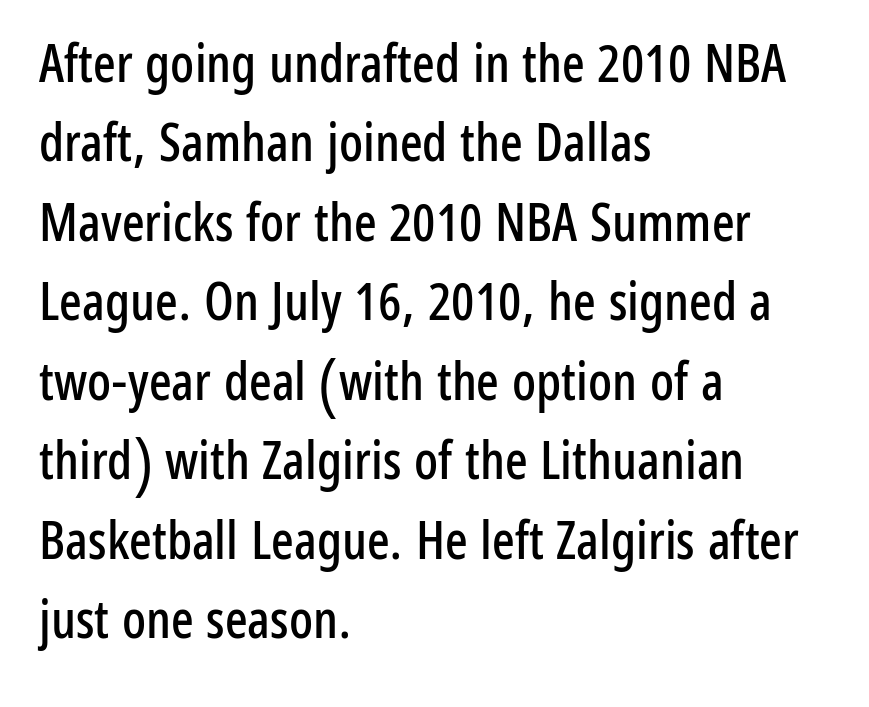
{"serif": "no", "italic": "no", "width": "condensed", "stroke_contrast": "low", "x_height": "medium", "monospaced": "no", "underline": "no", "align": "left", "line_spacing": "normal", "line_spacing_ratio": 1.5, "letter_spacing": "normal", "letter_spacing_em": 0.0, "glyph_px": 53}
